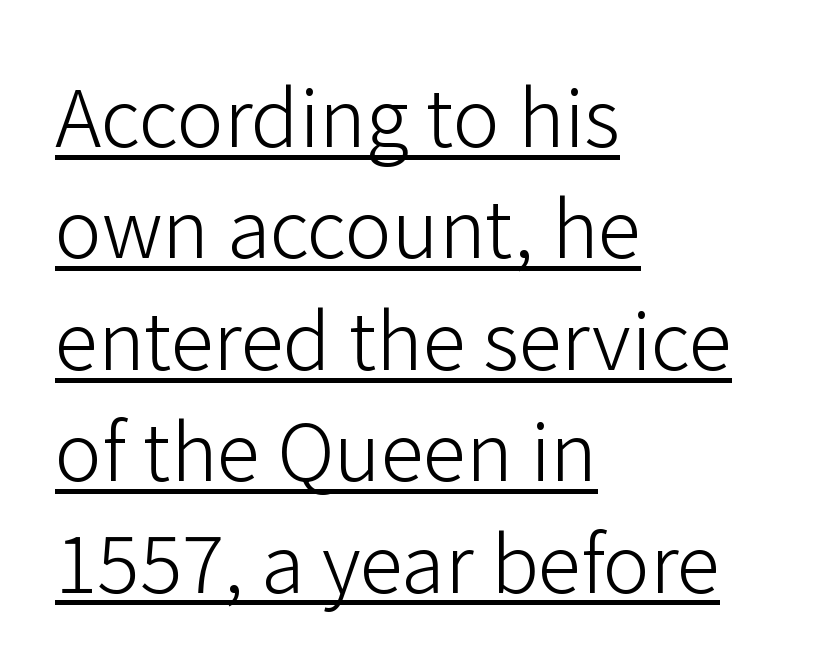
{"serif": "no", "italic": "no", "bold": "no", "weight": "light", "width": "normal", "stroke_contrast": "low", "x_height": "medium", "monospaced": "no", "underline": "yes", "align": "left", "line_spacing": "normal", "line_spacing_ratio": 1.41, "letter_spacing": "normal", "letter_spacing_em": 0.0, "glyph_px": 79}
